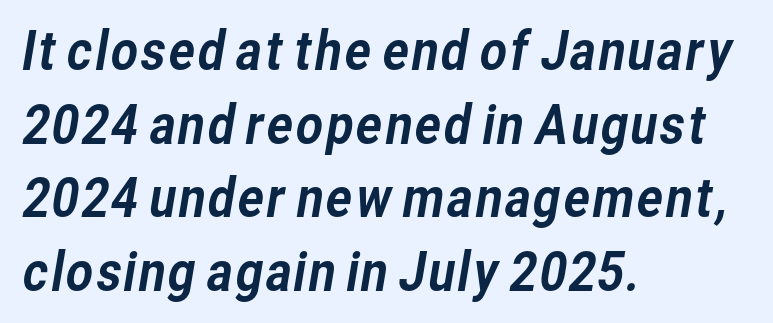
{"serif": "no", "width": "normal", "stroke_contrast": "low", "x_height": "medium", "monospaced": "no", "underline": "no", "align": "left", "line_spacing": "normal", "line_spacing_ratio": 1.39, "letter_spacing": "normal", "letter_spacing_em": 0.0, "glyph_px": 53}
